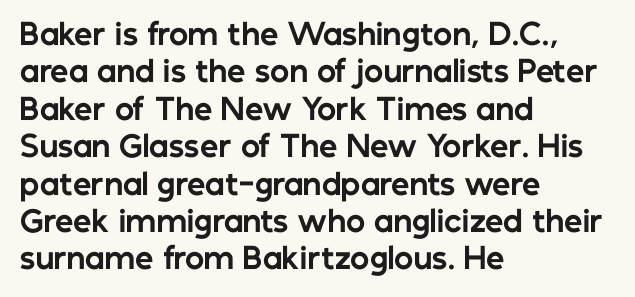
The image shows 29 px bold sans-serif type, upright; set left-aligned, normal line spacing (1.29x), normal letter spacing, not underlined; low stroke contrast and a medium x-height.
